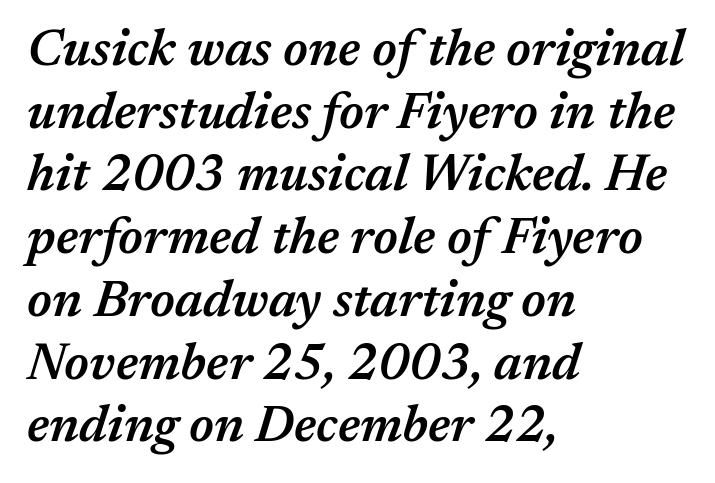
The image shows 51 px semibold type, italic (leaning right); set left-aligned, line spacing 1.23x, normal letter spacing, not underlined; medium stroke contrast and a medium x-height.
